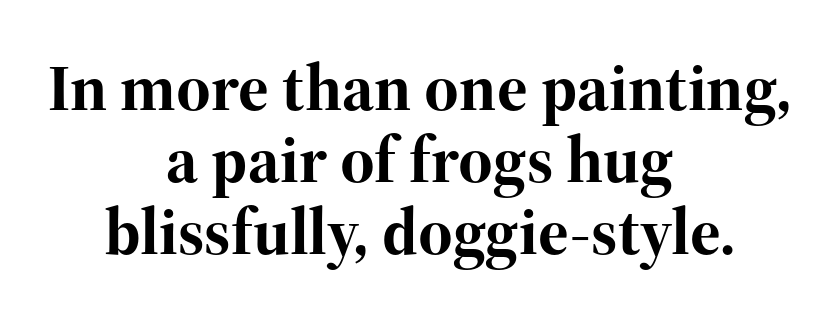
The compositor balanced each line on the midline. What weight is shown? A full bold with thick strokes. Default kerning and tracking; the words read as compact shapes. Students, observe: this is what under-led, compact text looks like. The letters stand upright; this is a roman face.
